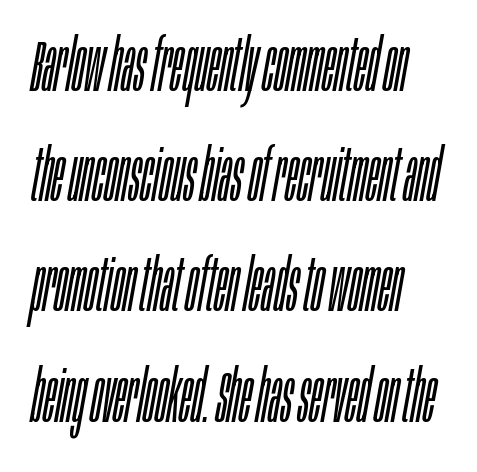
The passage is arranged the way most books set body copy — flush left. Each letter keeps its own natural width here, so spacing adapts to shape. How are the letters spaced? Ordinarily, with no added tracking. Designer's note — italics engaged. Vertical spacing — default.
